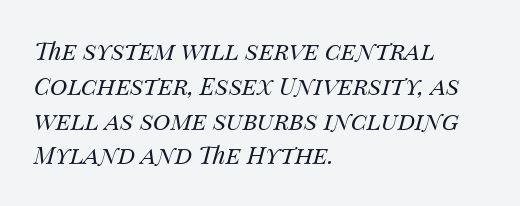
Q: Is the text bold? A: No.
Q: Is the text italic (slanted)? A: Yes, it leans right by about 14 degrees.
Q: Is the text underlined? A: No.
Q: How is the paragraph aligned? A: Left-aligned.
Q: Is the spacing between letters normal or unusually wide? A: Normal.
Q: Is the spacing between lines tight, normal or loose? A: Normal.
